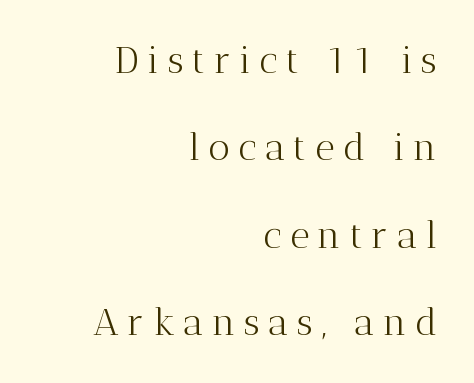
Line ends are locked; line starts wander. This rendering employs a face with finishing strokes, i.e., a serif. This is not heavy type; no bold has been used. Beneath every word, the page is bare. The designer dialed line spacing up above the default. The letterforms stand isolated, each surrounded by extra space.
